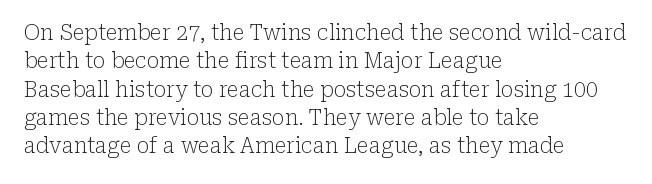
The image shows 21 px text type, upright; set left-aligned, normal line spacing (1.35x), normal letter spacing, not underlined.
